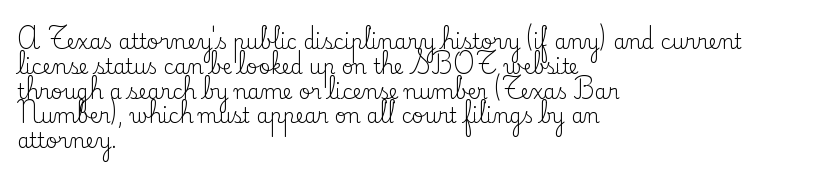
{"italic": "no", "bold": "no", "underline": "no", "align": "left", "line_spacing_ratio": 1.24, "letter_spacing": "normal", "letter_spacing_em": 0.0, "glyph_px": 20}
